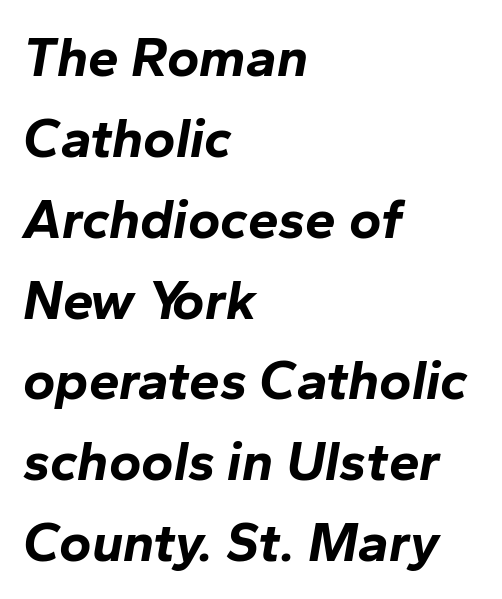
{"italic": "yes", "lean": "right", "slant_degrees": 10, "bold": "yes", "weight": "bold", "width": "normal", "stroke_contrast": "low", "x_height": "medium", "monospaced": "no", "underline": "no", "align": "left", "line_spacing": "normal", "line_spacing_ratio": 1.47, "letter_spacing": "normal", "letter_spacing_em": 0.0, "glyph_px": 55}
